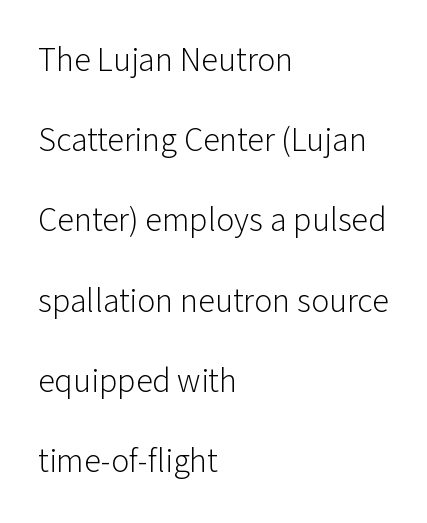
{"serif": "no", "italic": "no", "bold": "no", "weight": "light", "width": "normal", "stroke_contrast": "low", "x_height": "medium", "monospaced": "no", "underline": "no", "align": "left", "line_spacing": "loose", "line_spacing_ratio": 2.36, "letter_spacing": "normal", "letter_spacing_em": 0.0, "glyph_px": 34}
